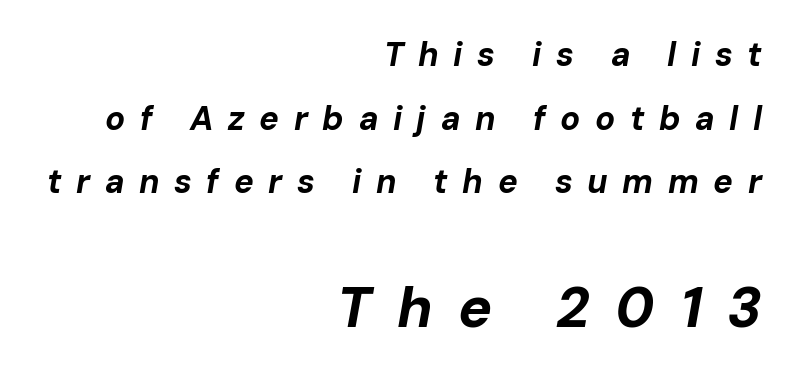
Spacing verdict: proportional, widths tailored to each character. Characters are canted at an angle relative to the baseline's perpendicular. Summary of weight: heavy, a full bold. Is the letter spacing exaggerated? Yes — the characters are pushed far apart. The more generous point size was reserved for the lower chunk.
